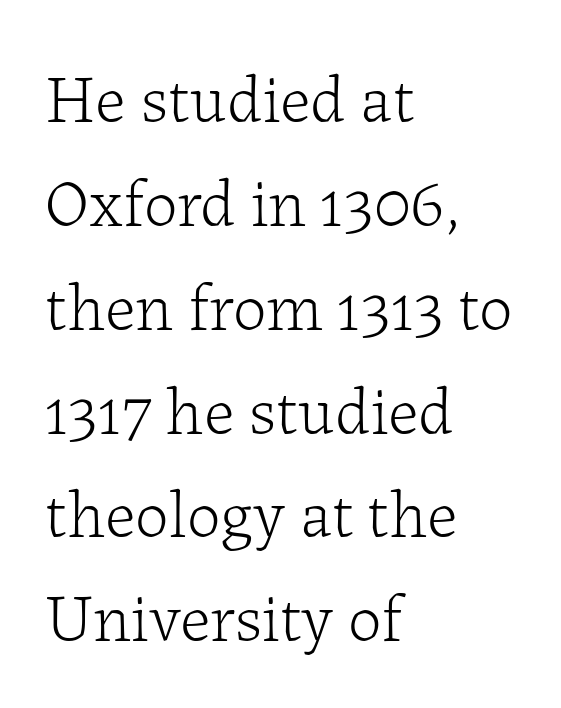
Q: Is the text bold? A: No.
Q: Is the text italic (slanted)? A: No, it is upright.
Q: Is the typeface a serif or a sans-serif typeface? A: Serif.
Q: Is the text underlined? A: No.
Q: How is the paragraph aligned? A: Left-aligned.
Q: Is the spacing between letters normal or unusually wide? A: Normal.
Q: Is the spacing between lines tight, normal or loose? A: Normal.
Q: Width (condensed, normal, or wide)? A: Normal.
Q: Stroke contrast? A: Low.
Q: x-height? A: Medium.
Q: Monospaced? A: No.
